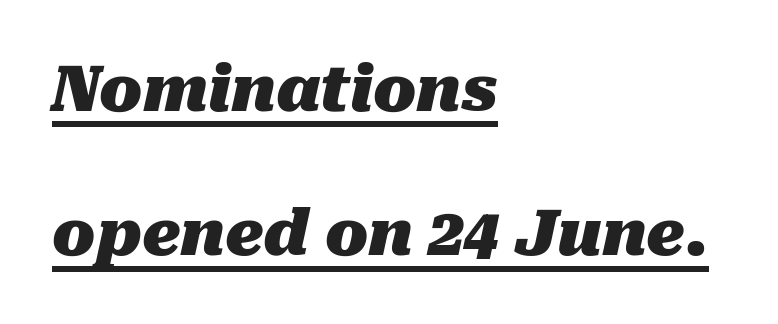
The image shows 63 px heavy type, italic (leaning right); set left-aligned, loose line spacing (2.29x), normal letter spacing, underlined; medium stroke contrast and a medium x-height.
